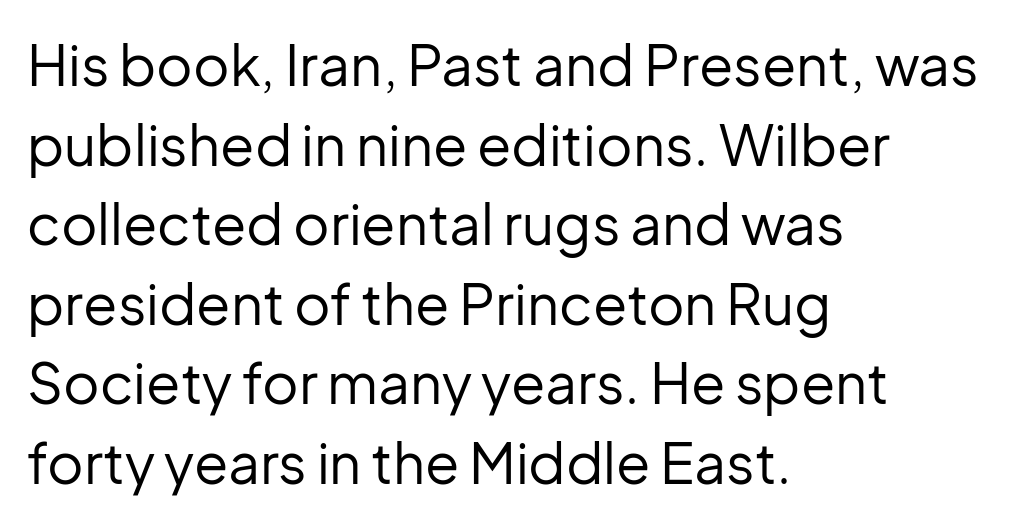
{"serif": "no", "italic": "no", "bold": "no", "weight": "regular", "width": "normal", "stroke_contrast": "low", "x_height": "medium", "monospaced": "no", "underline": "no", "align": "left", "line_spacing": "normal", "line_spacing_ratio": 1.42, "letter_spacing": "normal", "letter_spacing_em": 0.0, "glyph_px": 56}
